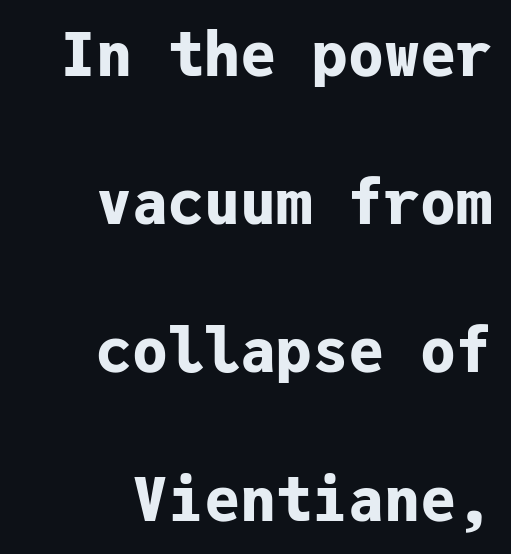
{"serif": "no", "italic": "no", "bold": "yes", "weight": "bold", "width": "normal", "stroke_contrast": "low", "x_height": "medium", "monospaced": "yes", "underline": "no", "align": "right", "line_spacing": "loose", "line_spacing_ratio": 2.47, "letter_spacing": "normal", "letter_spacing_em": 0.0, "glyph_px": 60}
